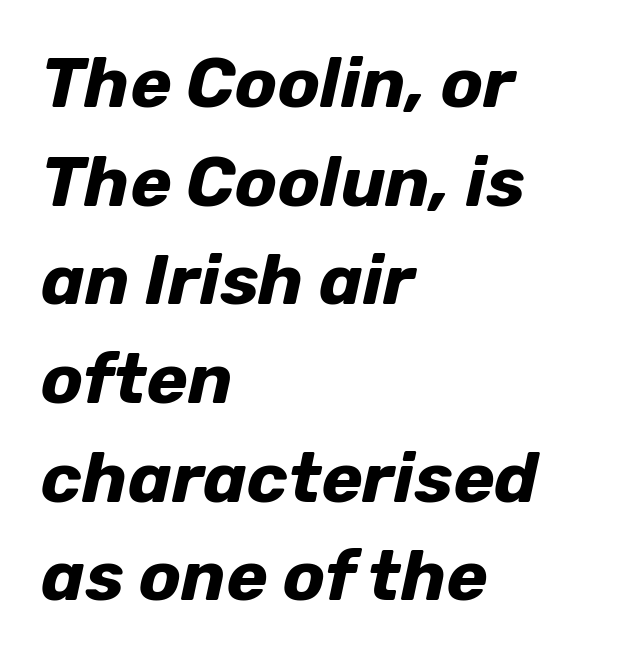
Q: Is the text bold? A: Yes.
Q: Is the text italic (slanted)? A: Yes, it leans right by about 12 degrees.
Q: Is the text underlined? A: No.
Q: How is the paragraph aligned? A: Left-aligned.
Q: Is the spacing between letters normal or unusually wide? A: Normal.
Q: Is the spacing between lines tight, normal or loose? A: Normal.
Q: Width (condensed, normal, or wide)? A: Normal.
Q: Stroke contrast? A: Low.
Q: x-height? A: Medium.
Q: Monospaced? A: No.
